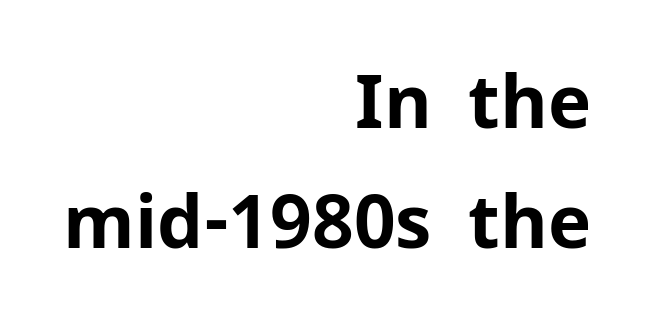
{"serif": "no", "italic": "no", "bold": "yes", "weight": "bold", "width": "normal", "stroke_contrast": "low", "x_height": "medium", "monospaced": "no", "underline": "no", "align": "right", "line_spacing": "normal", "line_spacing_ratio": 1.65, "letter_spacing": "normal", "letter_spacing_em": 0.0, "glyph_px": 73}
